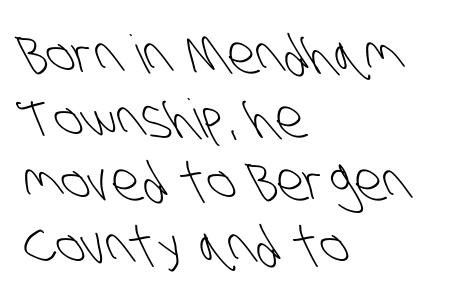
The image shows 53 px light, condensed sans-serif type; set left-aligned, line spacing 1.2x, normal letter spacing, not underlined; low stroke contrast and a large x-height.
